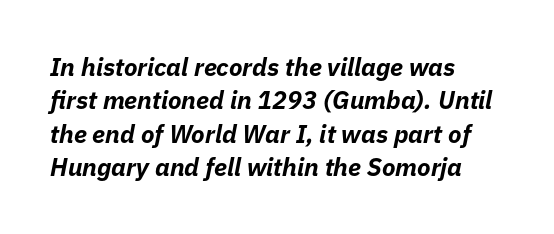
The image shows 25 px bold type, italic (leaning right); set left-aligned, normal line spacing (1.34x), normal letter spacing, not underlined.
